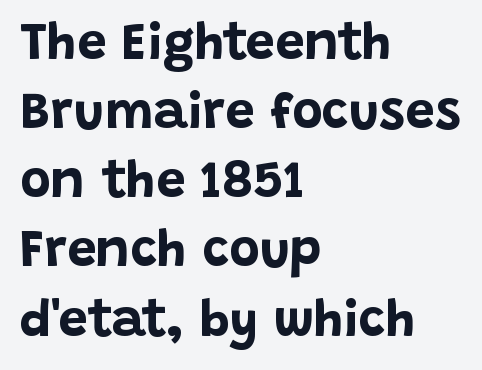
The image shows 52 px bold sans-serif type, upright; set left-aligned, normal line spacing (1.33x), normal letter spacing, not underlined; low stroke contrast and a large x-height.
